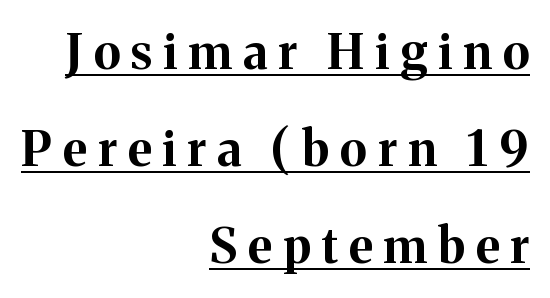
The image shows 48 px bold serif type, upright; set right-aligned, loose line spacing (2.02x), unusually wide letter spacing (+0.23 em), underlined; medium stroke contrast and a medium x-height.
